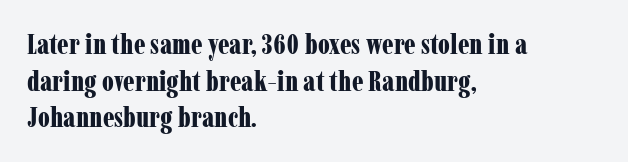
The image shows 28 px bold, condensed serif type, upright; set left-aligned, normal line spacing (1.31x), normal letter spacing, not underlined; low stroke contrast and a medium x-height.
